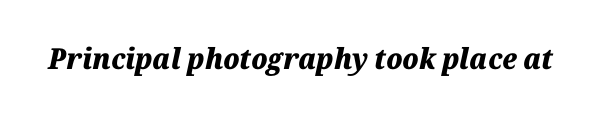
Heavy, bold letterforms. This rendering features lettering with no underline. The face used here is proportionally spaced, like ordinary book or web type. Is the type slanted? Yes — the strokes lean at a clear angle. What stands out about the letter spacing? Nothing — it is the standard amount.
